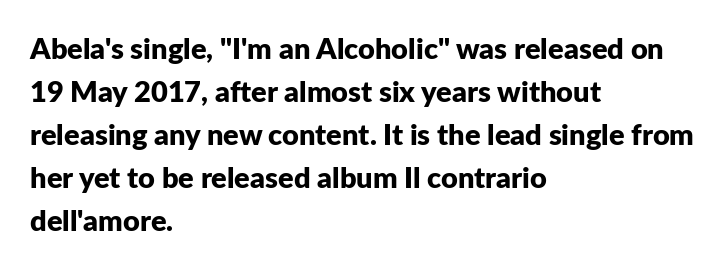
{"serif": "no", "italic": "no", "bold": "yes", "weight": "bold", "width": "normal", "stroke_contrast": "low", "x_height": "medium", "monospaced": "no", "underline": "no", "align": "left", "line_spacing": "normal", "line_spacing_ratio": 1.48, "letter_spacing": "normal", "letter_spacing_em": 0.0, "glyph_px": 29}
